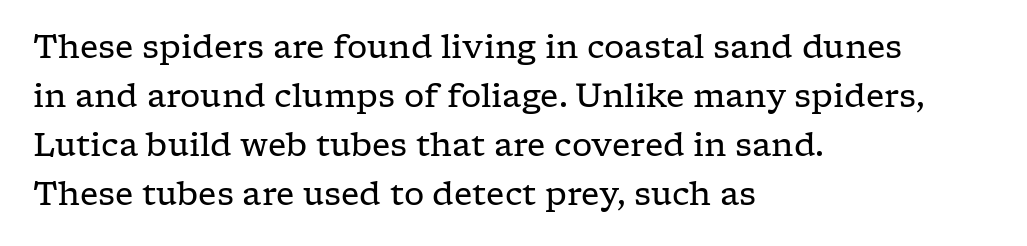
The gaps between neighbouring characters are ordinary and unremarkable. Each stroke keeps to a modest, everyday thickness or less. These lines are set flush left with a ragged right edge. Letterform terminals end in serifs throughout the passage. The letters stand straight up with perfectly vertical stems.
